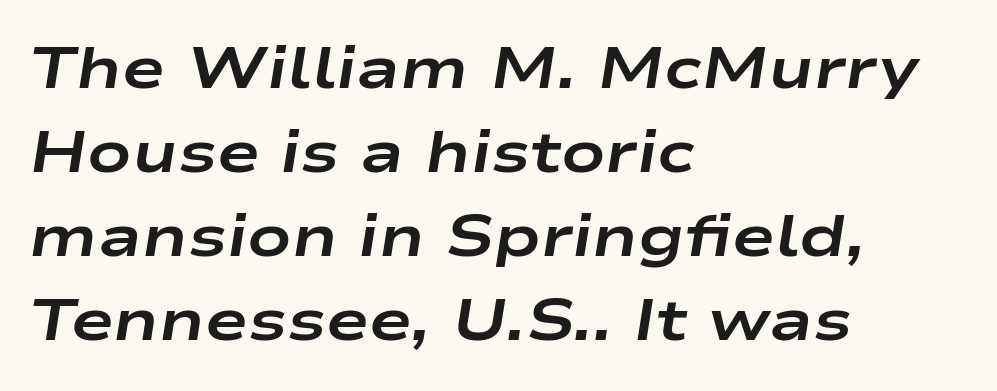
Regular leading. The passage shown has conventional tracking throughout. The text carries the slant typical of an italic or oblique font. The passage shown is not underscored anywhere. Each letter keeps its own natural width here, so spacing adapts to shape.
